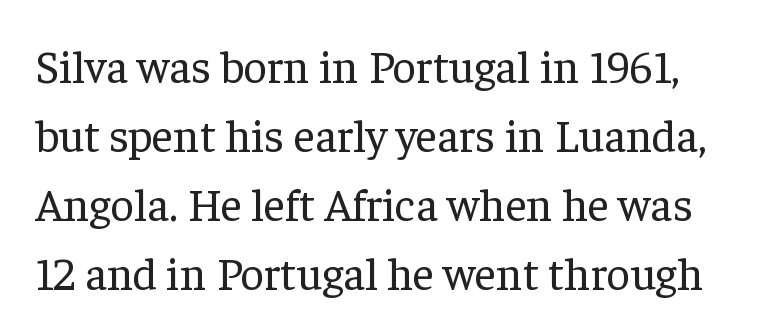
Q: Is the text bold? A: No.
Q: Is the text italic (slanted)? A: No, it is upright.
Q: Is the typeface a serif or a sans-serif typeface? A: Serif.
Q: Is the text underlined? A: No.
Q: Is the spacing between letters normal or unusually wide? A: Normal.
Q: Is the spacing between lines tight, normal or loose? A: Normal.
Q: Width (condensed, normal, or wide)? A: Normal.
Q: Stroke contrast? A: Low.
Q: x-height? A: Medium.
Q: Monospaced? A: No.
